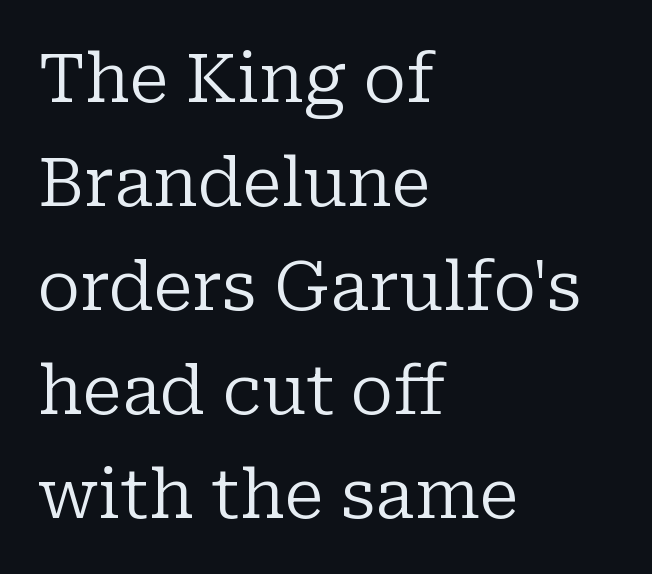
Horizontal alignment here is leftward, the default for most running prose. On a weight scale, this lands at 450 or below. Look at the tracking — it's just the regular setting, nothing added. The font's upright variant was chosen for this text. Note the varied advance widths — an 'i' is clearly narrower than an 'm'. Quick note: underline off.
